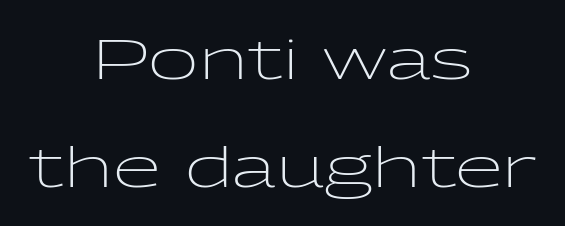
The letters advance in unequal steps, a hallmark of proportional type. The lines are quadded center. Typographically, this falls in the sans-serif category. Upright lettering throughout. How are the letters spaced? Ordinarily, with no added tracking.
